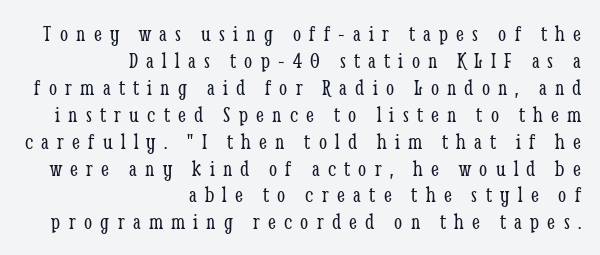
{"italic": "no", "bold": "no", "underline": "no", "align": "right", "line_spacing_ratio": 1.17, "letter_spacing": "wide", "letter_spacing_em": 0.36, "glyph_px": 23}
